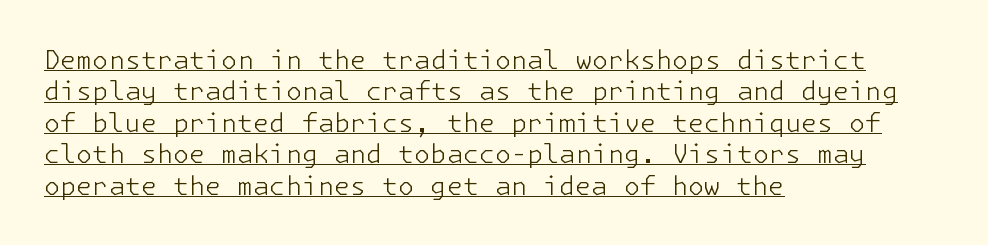
{"italic": "no", "bold": "no", "underline": "yes", "align": "left", "line_spacing_ratio": 1.21, "letter_spacing": "normal", "letter_spacing_em": 0.0, "glyph_px": 26}
